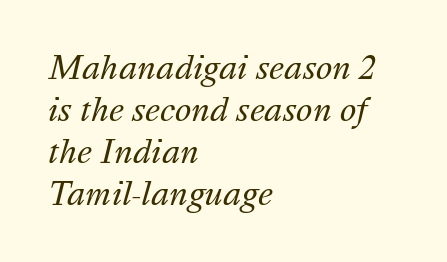
{"italic": "yes", "lean": "right", "slant_degrees": 16, "bold": "no", "weight": "regular", "width": "normal", "stroke_contrast": "medium", "x_height": "medium", "monospaced": "no", "underline": "no", "align": "left", "line_spacing": "normal", "line_spacing_ratio": 1.35, "letter_spacing": "normal", "letter_spacing_em": 0.0, "glyph_px": 31}
